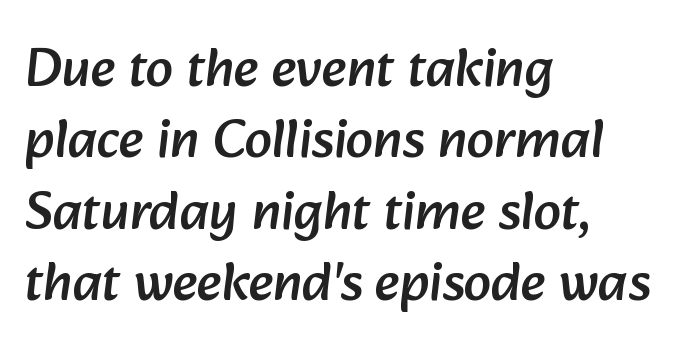
Q: Is the typeface a serif or a sans-serif typeface? A: Sans-serif.
Q: Is the text underlined? A: No.
Q: How is the paragraph aligned? A: Left-aligned.
Q: Is the spacing between letters normal or unusually wide? A: Normal.
Q: Is the spacing between lines tight, normal or loose? A: Normal.
Q: Width (condensed, normal, or wide)? A: Normal.
Q: Stroke contrast? A: Low.
Q: x-height? A: Medium.
Q: Monospaced? A: No.
